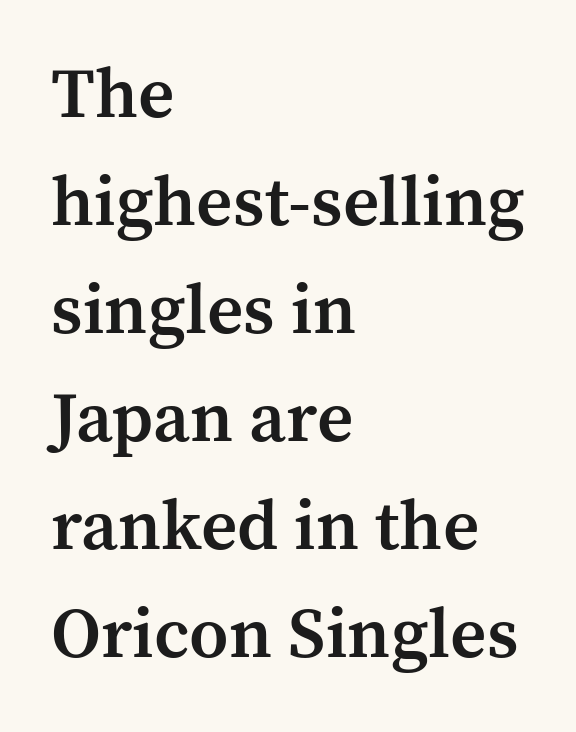
Q: Is the text bold? A: Semi-bold.
Q: Is the text italic (slanted)? A: No, it is upright.
Q: Is the typeface a serif or a sans-serif typeface? A: Serif.
Q: Is the text underlined? A: No.
Q: How is the paragraph aligned? A: Left-aligned.
Q: Is the spacing between letters normal or unusually wide? A: Normal.
Q: Is the spacing between lines tight, normal or loose? A: Normal.
Q: Width (condensed, normal, or wide)? A: Normal.
Q: Stroke contrast? A: Medium.
Q: x-height? A: Medium.
Q: Monospaced? A: No.
